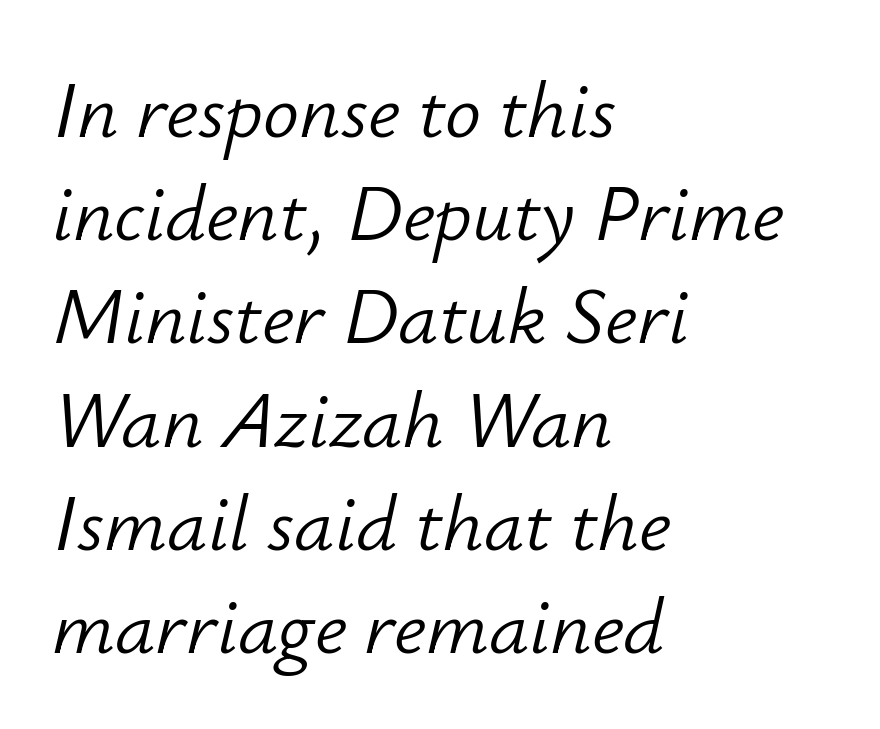
{"italic": "yes", "lean": "right", "slant_degrees": 12, "bold": "no", "weight": "light", "width": "normal", "stroke_contrast": "low", "x_height": "small", "monospaced": "no", "underline": "no", "align": "left", "line_spacing": "normal", "line_spacing_ratio": 1.29, "letter_spacing": "normal", "letter_spacing_em": 0.0, "glyph_px": 80}
